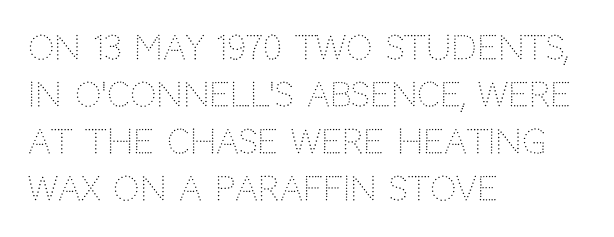
The vertical gap from one line to the next is medium. On a weight scale, this lands at 450 or below. The passage shown is typeset with a sans-serif family. Teacher's note: observe the even left margin — that is flush-left alignment. Tracking here is standard; glyphs follow each other at the usual distance.
